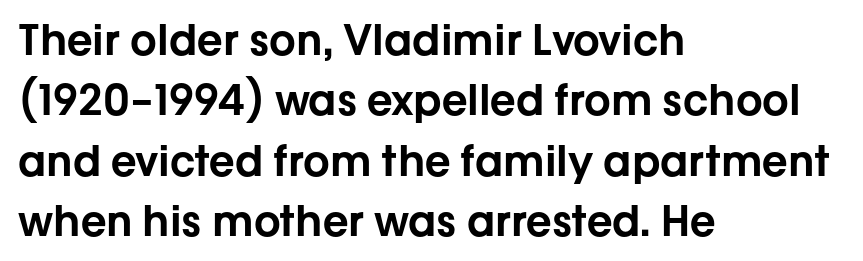
These lines were composed using upright roman letters. Observe the ordinary spacing: letters are neighbours, not strangers. One-word summary of the alignment: left. Compared with typical paragraphs, the rows here are spaced about the same.
